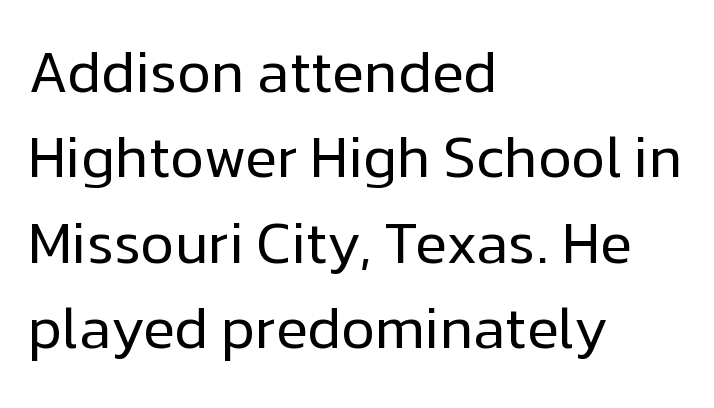
The image shows 58 px regular-weight sans-serif type, upright; set left-aligned, normal line spacing (1.47x), normal letter spacing, not underlined; low stroke contrast and a medium x-height.
